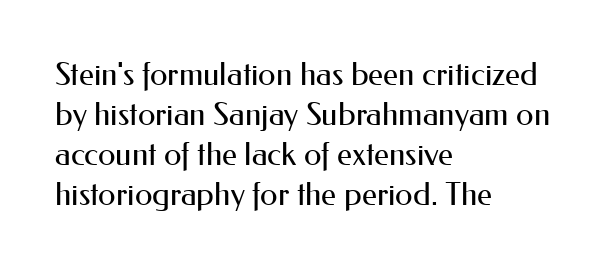
{"serif": "no", "italic": "no", "bold": "no", "weight": "regular", "width": "normal", "stroke_contrast": "medium", "x_height": "small", "monospaced": "no", "underline": "no", "align": "left", "line_spacing": "normal", "line_spacing_ratio": 1.25, "letter_spacing": "normal", "letter_spacing_em": 0.0, "glyph_px": 32}
